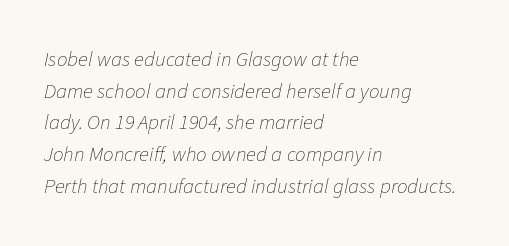
{"italic": "yes", "lean": "right", "slant_degrees": 11, "bold": "no", "underline": "no", "align": "left", "line_spacing": "normal", "line_spacing_ratio": 1.51, "letter_spacing": "normal", "letter_spacing_em": 0.0, "glyph_px": 21}
